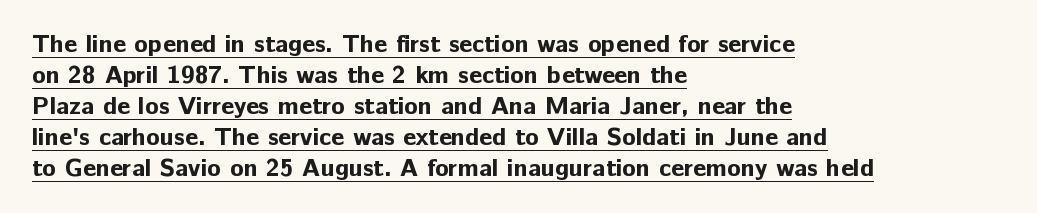
Weight: bold. Between one letter and the next there's only the usual sliver of space. Alignment: flush left. These characters rest on top of a visible drawn line. The specimen reads as upright at a glance.
